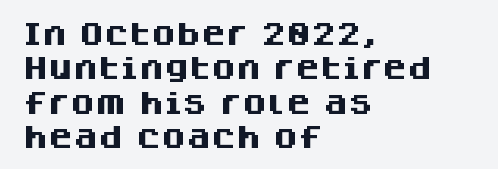
{"italic": "no", "bold": "yes", "underline": "no", "align": "left", "line_spacing": "normal", "line_spacing_ratio": 1.38, "letter_spacing": "normal", "letter_spacing_em": 0.0, "glyph_px": 25}
